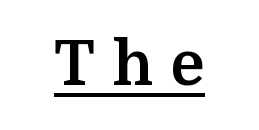
Q: Is the text bold? A: Yes.
Q: Is the text italic (slanted)? A: No, it is upright.
Q: Is the typeface a serif or a sans-serif typeface? A: Serif.
Q: Is the text underlined? A: Yes.
Q: Is the spacing between letters normal or unusually wide? A: Unusually wide.
Q: Width (condensed, normal, or wide)? A: Normal.
Q: Stroke contrast? A: Medium.
Q: x-height? A: Medium.
Q: Monospaced? A: No.
